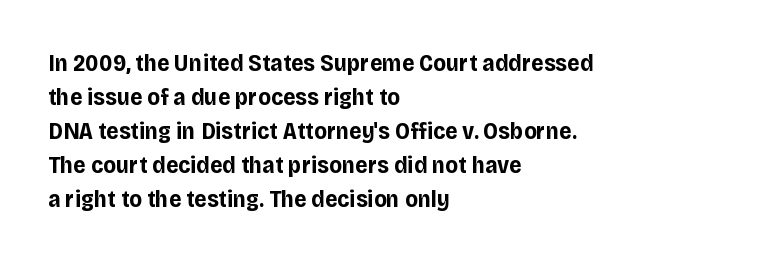
{"italic": "no", "bold": "yes", "underline": "no", "align": "left", "line_spacing": "normal", "line_spacing_ratio": 1.42, "letter_spacing": "normal", "letter_spacing_em": 0.0, "glyph_px": 24}
